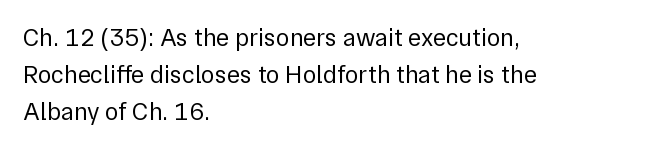
{"italic": "no", "bold": "no", "underline": "no", "align": "left", "line_spacing": "normal", "line_spacing_ratio": 1.48, "letter_spacing": "normal", "letter_spacing_em": 0.0, "glyph_px": 25}
